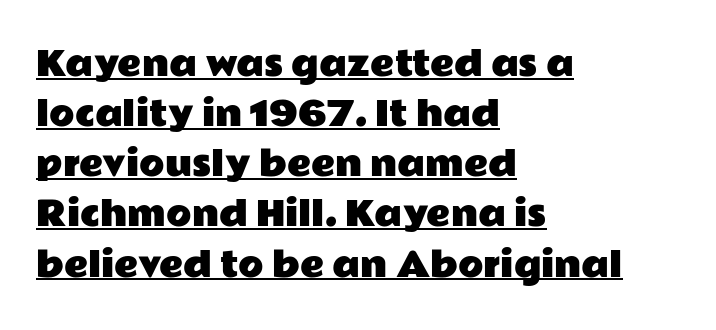
The image shows 33 px wide sans-serif type, upright; set left-aligned, normal line spacing (1.52x), normal letter spacing, underlined; low stroke contrast and a medium x-height.
